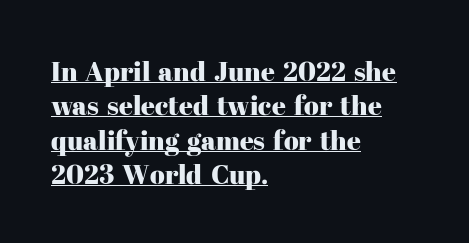
{"italic": "no", "underline": "yes", "align": "left", "line_spacing": "normal", "line_spacing_ratio": 1.27, "letter_spacing": "normal", "letter_spacing_em": 0.0, "glyph_px": 27}
